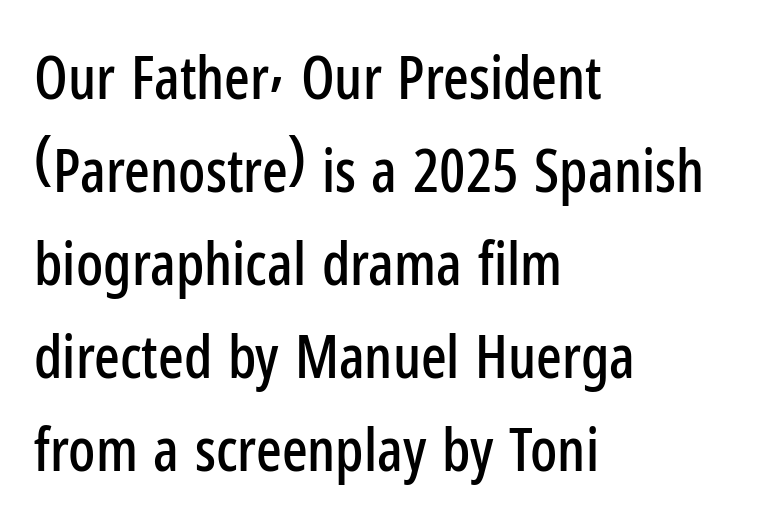
{"serif": "no", "italic": "no", "width": "condensed", "stroke_contrast": "low", "x_height": "medium", "monospaced": "no", "underline": "no", "align": "left", "line_spacing": "normal", "line_spacing_ratio": 1.55, "letter_spacing": "normal", "letter_spacing_em": 0.0, "glyph_px": 60}
